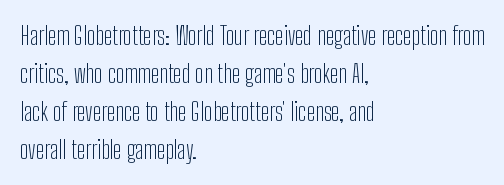
The font's upright variant was chosen for this text. The specimen omits any rule beneath the text block's lines. All the whitespace from short lines collects on the right. Tracking here is standard; glyphs follow each other at the usual distance.
